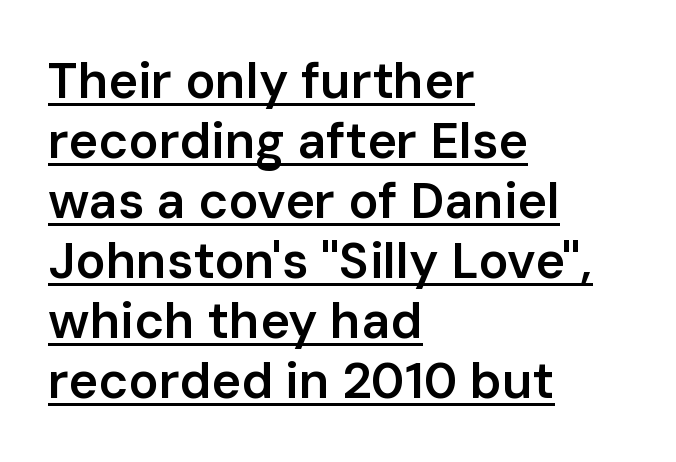
{"serif": "no", "italic": "no", "bold": "semi", "weight": "semibold", "width": "normal", "stroke_contrast": "low", "x_height": "medium", "monospaced": "no", "underline": "yes", "align": "left", "line_spacing_ratio": 1.2, "letter_spacing": "normal", "letter_spacing_em": 0.0, "glyph_px": 50}
